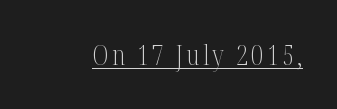
{"serif": "yes", "italic": "no", "bold": "no", "weight": "light", "width": "condensed", "stroke_contrast": "medium", "x_height": "medium", "monospaced": "no", "underline": "yes", "glyph_px": 28}
